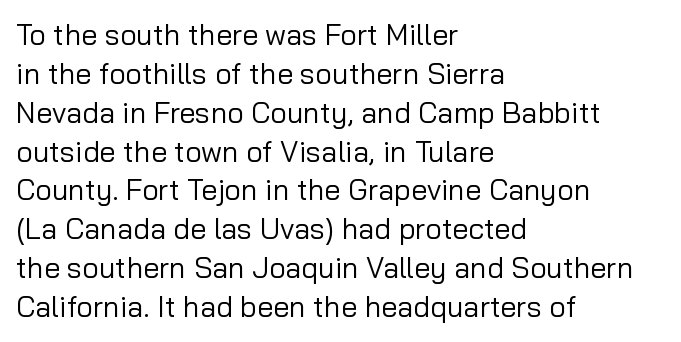
Do the characters align in a grid? No, the font is proportional. One glance says typical: line gaps are just what's usual. Posture: vertical. Weight class: somewhere from thin through regular. Short note: letters normally spaced. The paragraph shown leans on its left margin.
